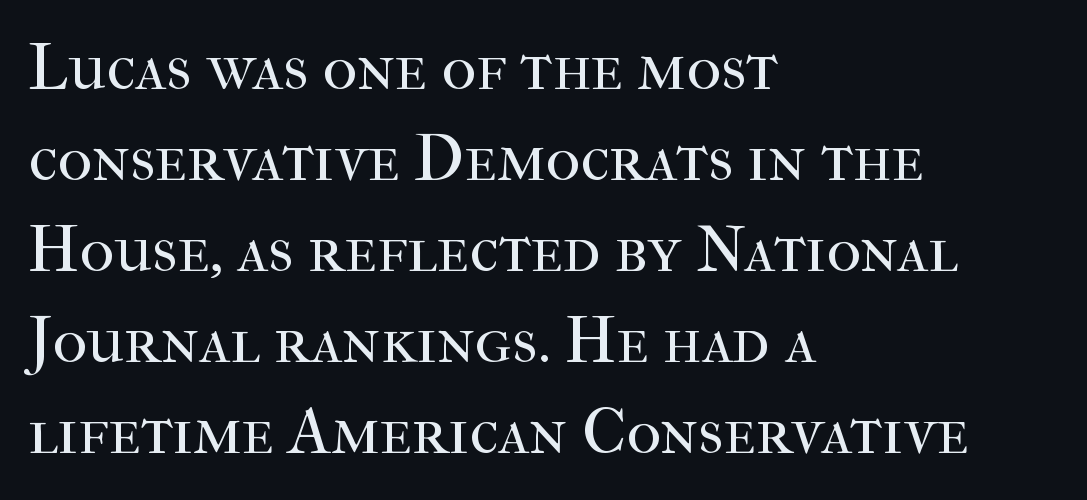
{"serif": "yes", "italic": "no", "bold": "no", "weight": "regular", "width": "normal", "stroke_contrast": "high", "x_height": "medium", "monospaced": "no", "underline": "no", "align": "left", "line_spacing": "normal", "line_spacing_ratio": 1.38, "letter_spacing": "normal", "letter_spacing_em": 0.0, "glyph_px": 66}
